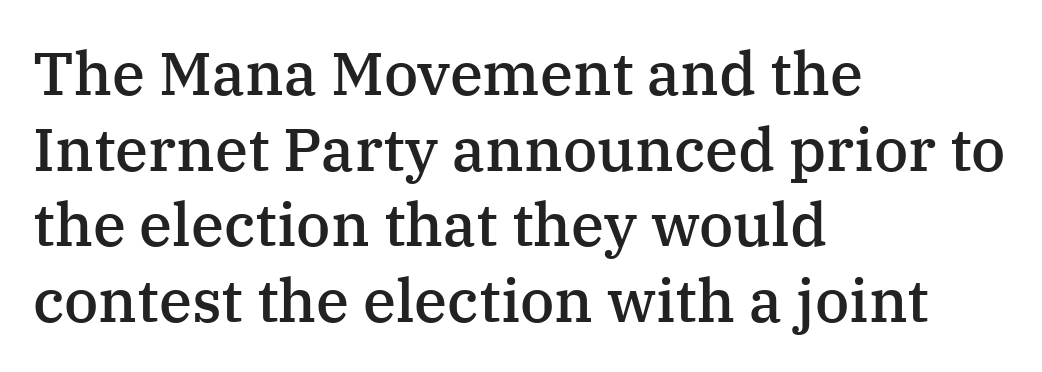
The characters display serif detailing at their extremities. Is the letter spacing exaggerated? No — it looks like the ordinary default. The letters are semibold — heavier than regular but short of a full bold. Do the characters align in a grid? No, the font is proportional. Lines of text with bare space underneath.
